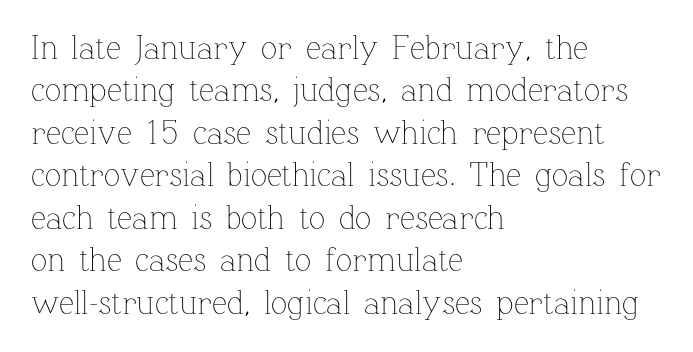
{"italic": "no", "bold": "no", "weight": "thin", "width": "normal", "stroke_contrast": "low", "x_height": "medium", "monospaced": "no", "underline": "no", "align": "left", "line_spacing": "normal", "line_spacing_ratio": 1.25, "letter_spacing": "normal", "letter_spacing_em": 0.0, "glyph_px": 34}
